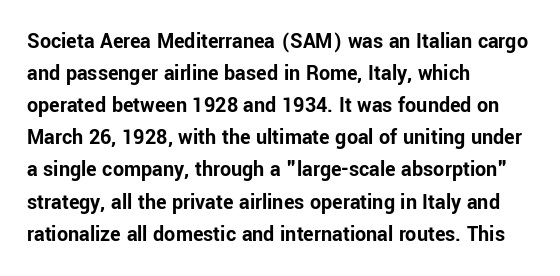
The image shows 22 px bold type, upright; set left-aligned, normal line spacing (1.46x), normal letter spacing, not underlined.
